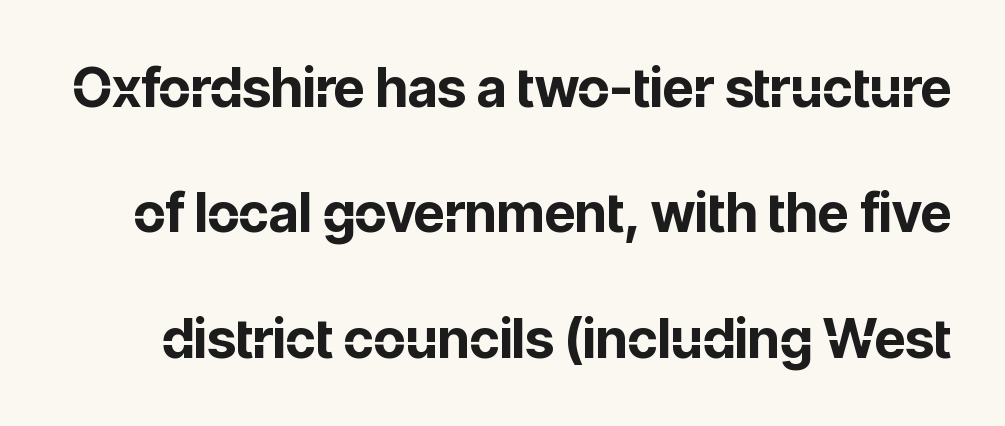
Q: Is the text bold? A: Yes.
Q: Is the text italic (slanted)? A: No, it is upright.
Q: Is the typeface a serif or a sans-serif typeface? A: Sans-serif.
Q: Is the text underlined? A: No.
Q: Is the spacing between letters normal or unusually wide? A: Normal.
Q: Is the spacing between lines tight, normal or loose? A: Loose.
Q: Width (condensed, normal, or wide)? A: Normal.
Q: Stroke contrast? A: Low.
Q: x-height? A: Medium.
Q: Monospaced? A: No.
